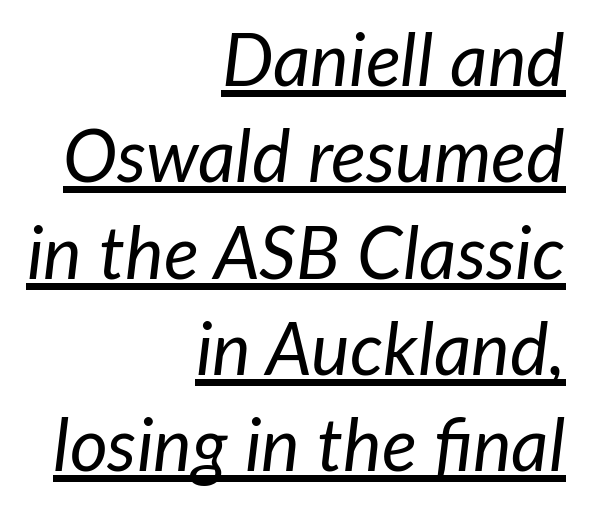
The image shows 73 px regular-weight type, italic (leaning right); set right-aligned, normal line spacing (1.32x), normal letter spacing, underlined; low stroke contrast and a medium x-height.
